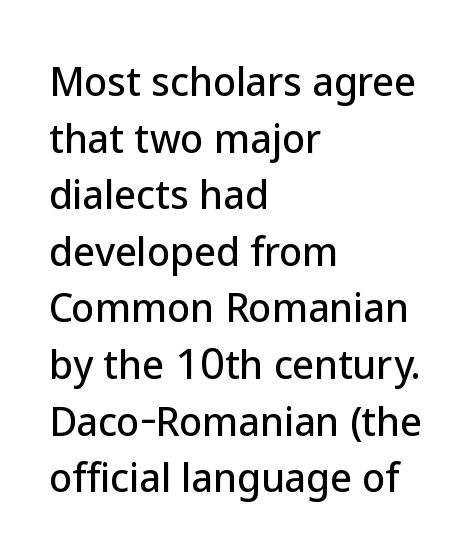
The image shows 38 px sans-serif type, upright; set left-aligned, normal line spacing (1.49x), normal letter spacing, not underlined; low stroke contrast and a medium x-height.
